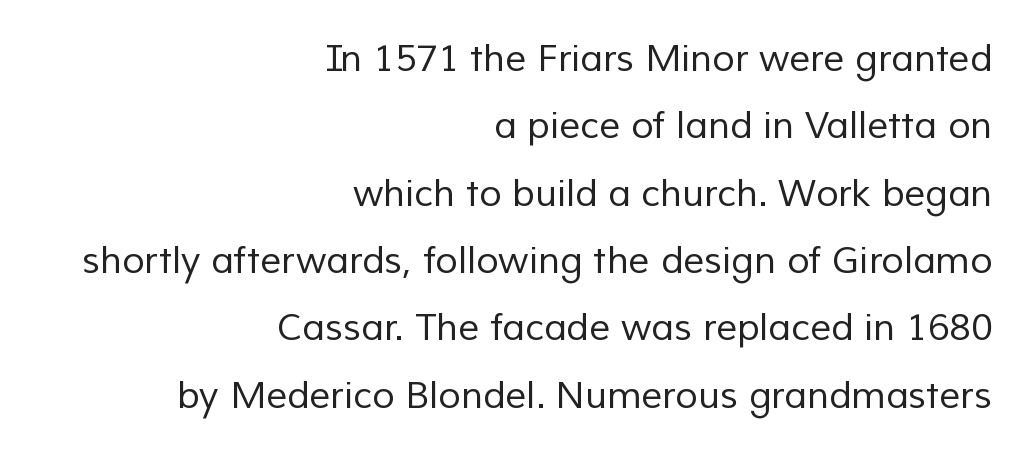
Each word holds together tightly as a unit, with standard inter-letter gaps. Every row of glyphs terminates at an identical x-position on the right. Does the type have serifs? No, each stem ends abruptly. Bare-footed words on every line. The characters are drawn with everyday or finer stroke widths.
